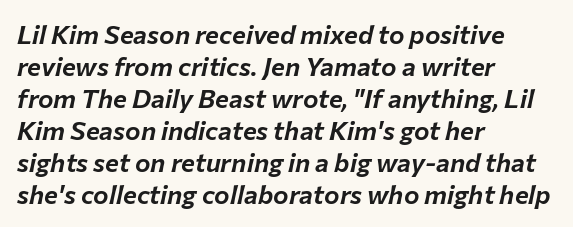
{"italic": "yes", "lean": "right", "slant_degrees": 12, "underline": "no", "align": "left", "line_spacing_ratio": 1.23, "letter_spacing": "normal", "letter_spacing_em": 0.0, "glyph_px": 26}
